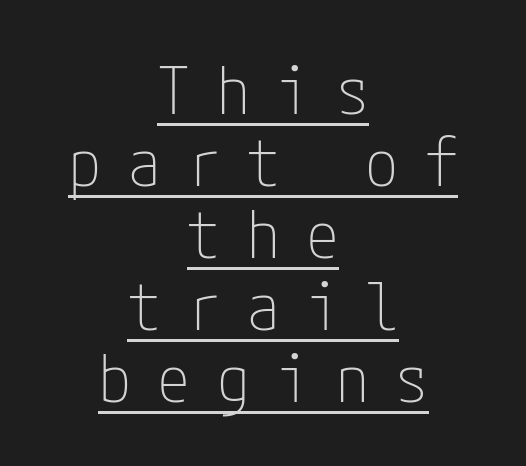
{"serif": "no", "italic": "no", "bold": "no", "weight": "thin", "width": "condensed", "stroke_contrast": "low", "x_height": "medium", "underline": "yes", "align": "center", "line_spacing": "tight", "line_spacing_ratio": 1.09, "letter_spacing": "wide", "letter_spacing_em": 0.4, "glyph_px": 66}
